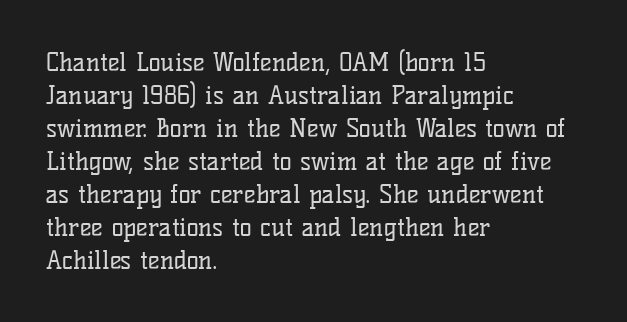
The setting favours the left margin, as ordinary paragraphs usually do. The letters stand upright; this is a roman face. Does the leading feel generous? No, just average. The passage shown has conventional tracking throughout. Each stroke keeps to a modest, everyday thickness or less.
